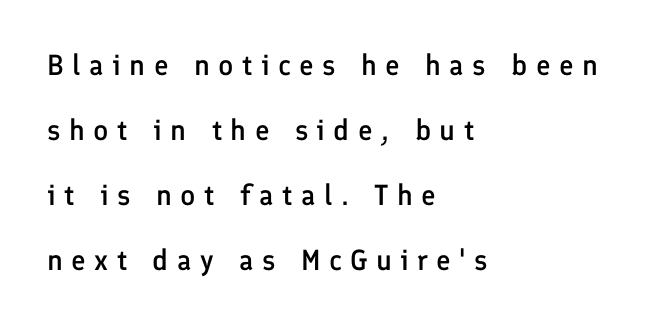
The image shows 29 px semibold sans-serif type, upright; set left-aligned, loose line spacing (2.24x), unusually wide letter spacing (+0.29 em), not underlined; low stroke contrast and a medium x-height.
